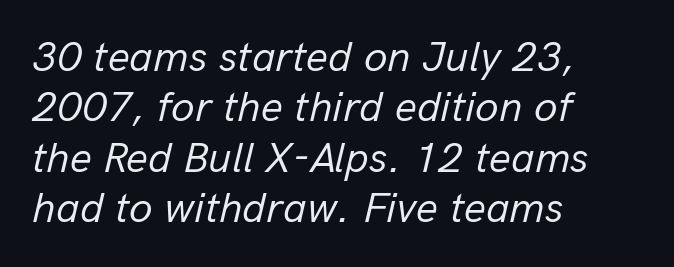
The baseline area is clear. Tracking here is standard; glyphs follow each other at the usual distance. In CSS terms this would be text-align: left. Is this a fixed-width face? No — the glyphs have proportional, varying widths.
